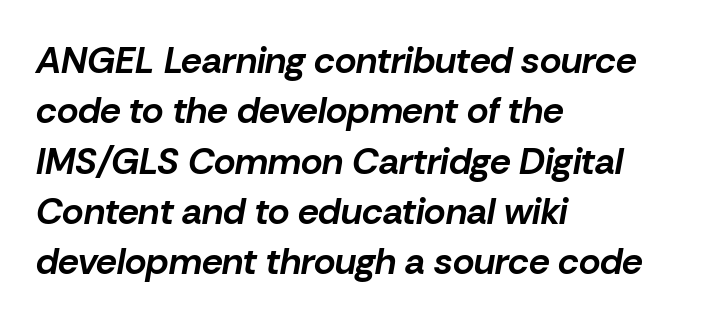
The image shows 37 px bold type, italic (leaning right); set left-aligned, normal line spacing (1.36x), normal letter spacing, not underlined; low stroke contrast and a medium x-height.
